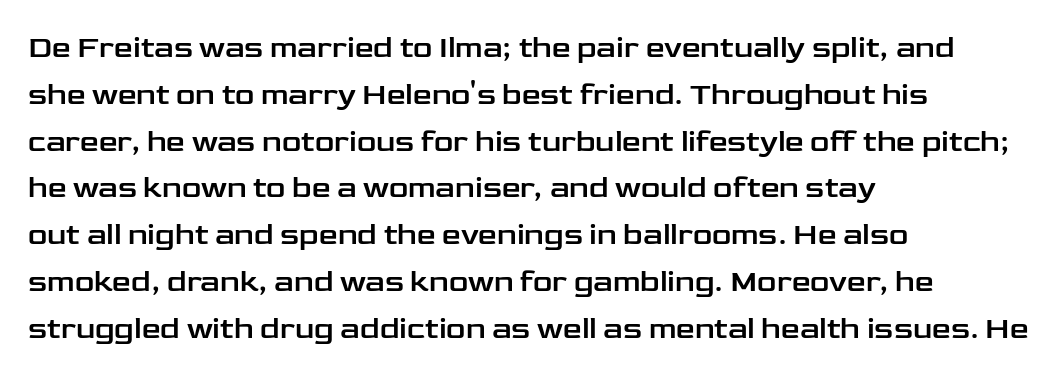
Style check: upright. Do the characters align in a grid? No, the font is proportional. Students, observe: this is what conventionally led text looks like. In terms of letterspacing, this is plain default setting.
